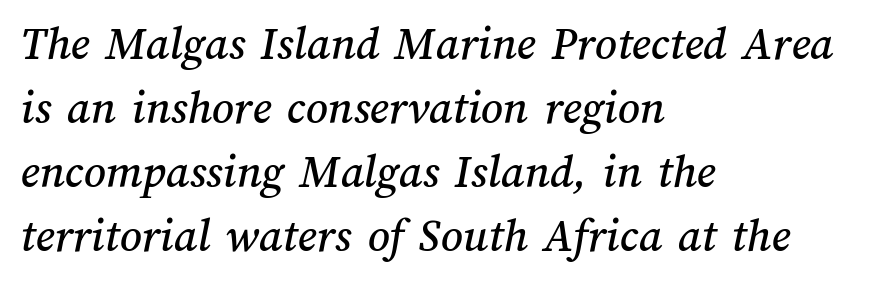
The image shows 48 px text type; set left-aligned, normal line spacing (1.33x), normal letter spacing, not underlined; medium stroke contrast and a medium x-height.
